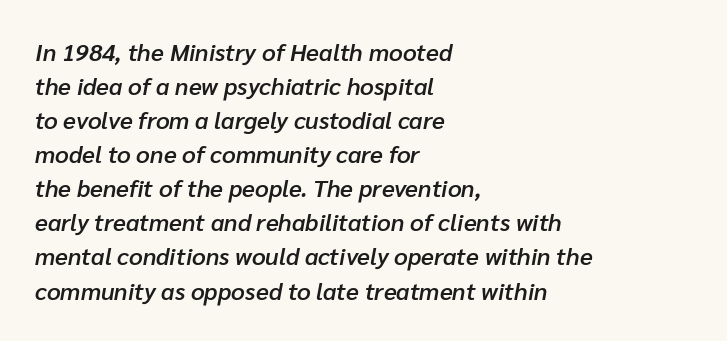
Bold? Not quite — semibold, heavier than regular but stopping short. Nobody touched the tracking dial on this one. Is the type slanted? Yes — the strokes lean at a clear angle. This sample keeps an unexceptional amount of space between lines. The words here are not underlined.
